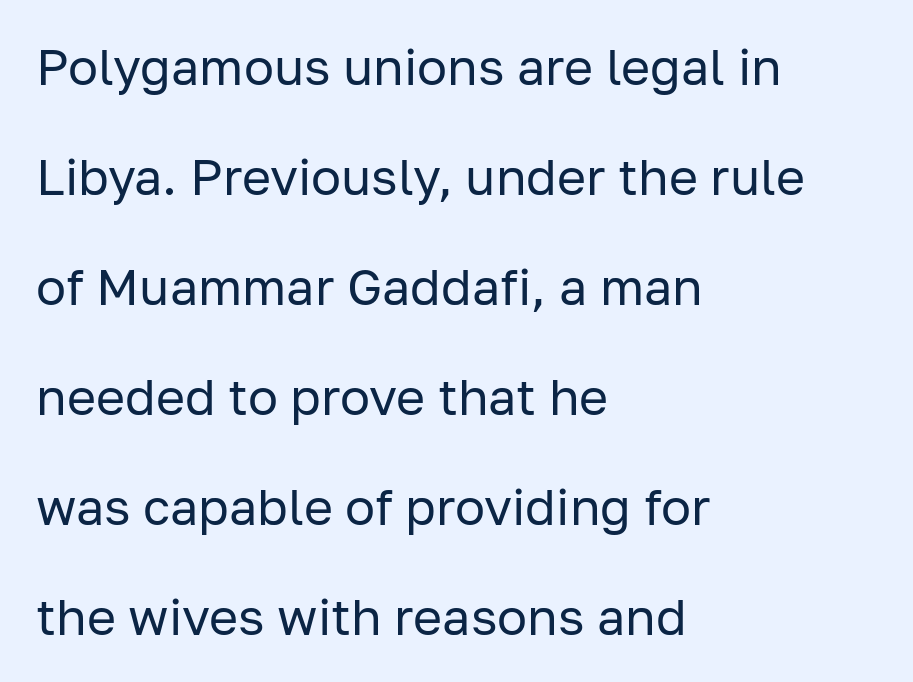
Q: Is the text bold? A: No.
Q: Is the text italic (slanted)? A: No, it is upright.
Q: Is the typeface a serif or a sans-serif typeface? A: Sans-serif.
Q: Is the text underlined? A: No.
Q: How is the paragraph aligned? A: Left-aligned.
Q: Is the spacing between letters normal or unusually wide? A: Normal.
Q: Is the spacing between lines tight, normal or loose? A: Loose.
Q: Width (condensed, normal, or wide)? A: Normal.
Q: Stroke contrast? A: Low.
Q: x-height? A: Medium.
Q: Monospaced? A: No.
